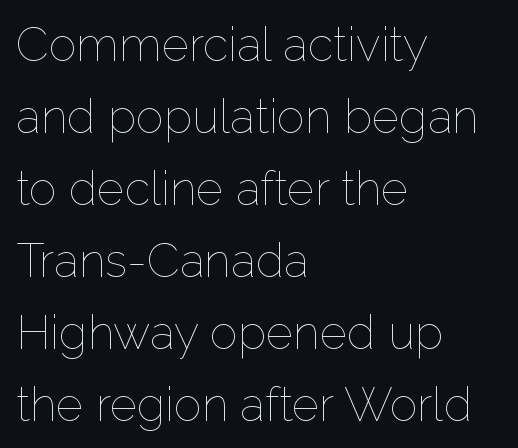
{"italic": "no", "bold": "no", "weight": "thin", "width": "normal", "stroke_contrast": "low", "x_height": "medium", "monospaced": "no", "underline": "no", "align": "left", "line_spacing": "normal", "line_spacing_ratio": 1.53, "letter_spacing": "normal", "letter_spacing_em": 0.0, "glyph_px": 47}
